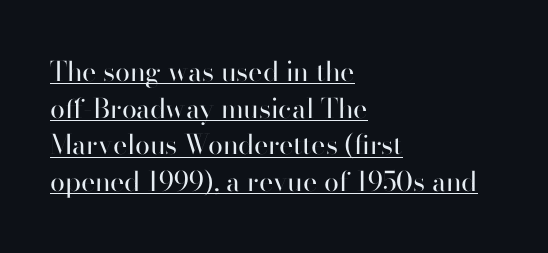
{"italic": "no", "bold": "no", "underline": "yes", "align": "left", "line_spacing": "normal", "line_spacing_ratio": 1.36, "letter_spacing": "normal", "letter_spacing_em": 0.0, "glyph_px": 27}
